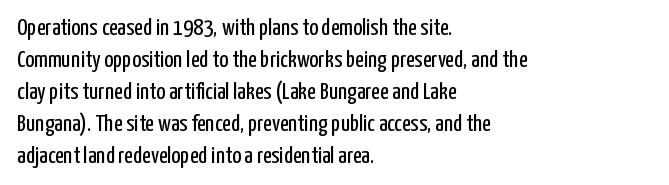
Q: Is the text bold? A: No.
Q: Is the text italic (slanted)? A: No, it is upright.
Q: Is the text underlined? A: No.
Q: How is the paragraph aligned? A: Left-aligned.
Q: Is the spacing between letters normal or unusually wide? A: Normal.
Q: Is the spacing between lines tight, normal or loose? A: Normal.
